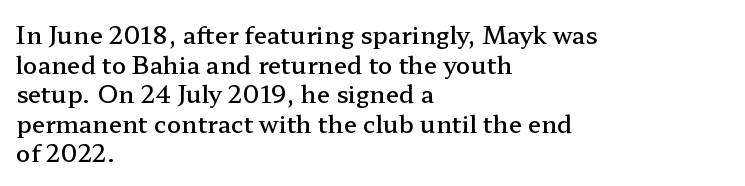
The image shows 24 px text type, upright; set left-aligned, line spacing 1.23x, normal letter spacing, not underlined.
